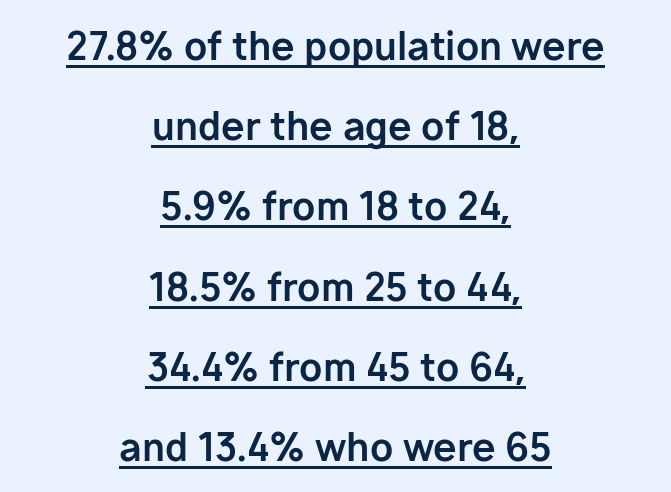
{"serif": "no", "italic": "no", "bold": "yes", "weight": "bold", "width": "normal", "stroke_contrast": "low", "x_height": "medium", "monospaced": "no", "underline": "yes", "align": "center", "line_spacing": "loose", "line_spacing_ratio": 2.11, "letter_spacing": "normal", "letter_spacing_em": 0.0, "glyph_px": 38}
